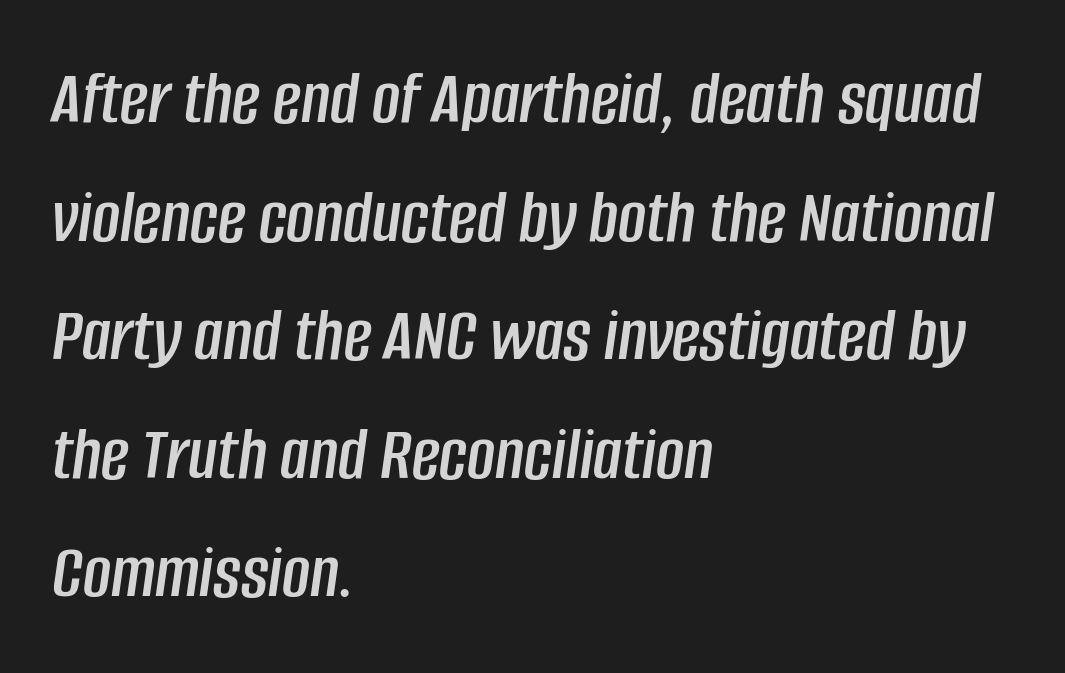
{"italic": "yes", "lean": "right", "slant_degrees": 8, "width": "condensed", "stroke_contrast": "low", "x_height": "large", "monospaced": "no", "underline": "no", "align": "left", "line_spacing": "normal", "line_spacing_ratio": 1.54, "letter_spacing": "normal", "letter_spacing_em": 0.0, "glyph_px": 77}
